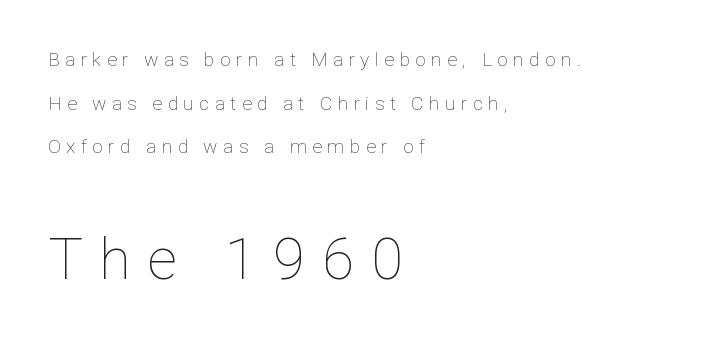
The image shows 58 px thin type, upright; set left-aligned, loose line spacing (2.3x), unusually wide letter spacing (+0.29 em), not underlined; the second (bottom) block is 3.05x larger; low stroke contrast and a medium x-height.
